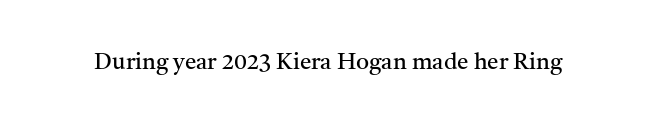
The image shows 23 px text type, upright; set normal letter spacing, not underlined.
